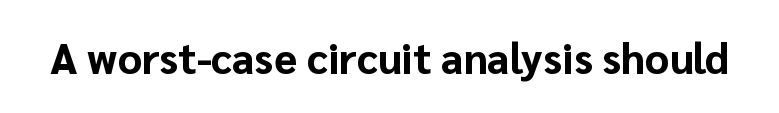
{"serif": "no", "italic": "no", "bold": "yes", "weight": "bold", "width": "normal", "stroke_contrast": "low", "x_height": "medium", "monospaced": "no", "underline": "no", "letter_spacing": "normal", "letter_spacing_em": 0.0, "glyph_px": 42}
